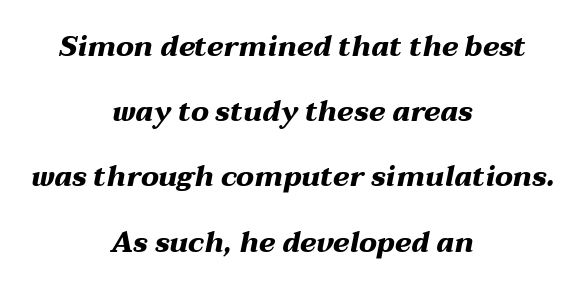
{"italic": "yes", "lean": "right", "slant_degrees": 12, "bold": "yes", "weight": "heavy", "width": "wide", "stroke_contrast": "medium", "x_height": "medium", "monospaced": "no", "underline": "no", "align": "center", "line_spacing": "loose", "line_spacing_ratio": 2.33, "letter_spacing": "normal", "letter_spacing_em": 0.0, "glyph_px": 28}
